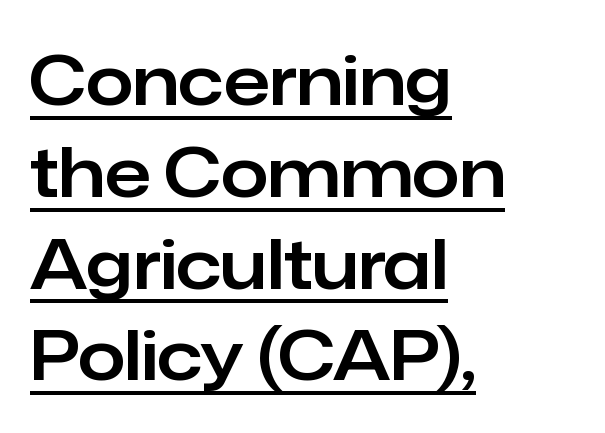
The image shows 68 px sans-serif type, upright; set left-aligned, normal line spacing (1.35x), normal letter spacing, underlined; low stroke contrast and a medium x-height.
